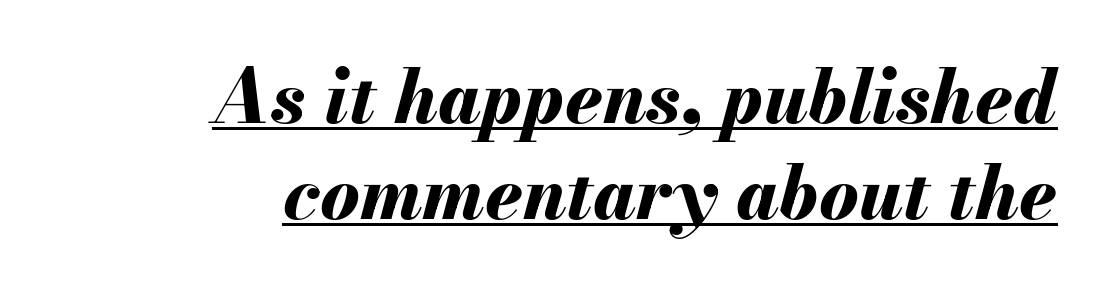
Where is the straight margin? On the right. No extra tracking has been applied to these lines. Summary of weight: heavy, a full bold. Successive baselines arrive at the customary interval.
